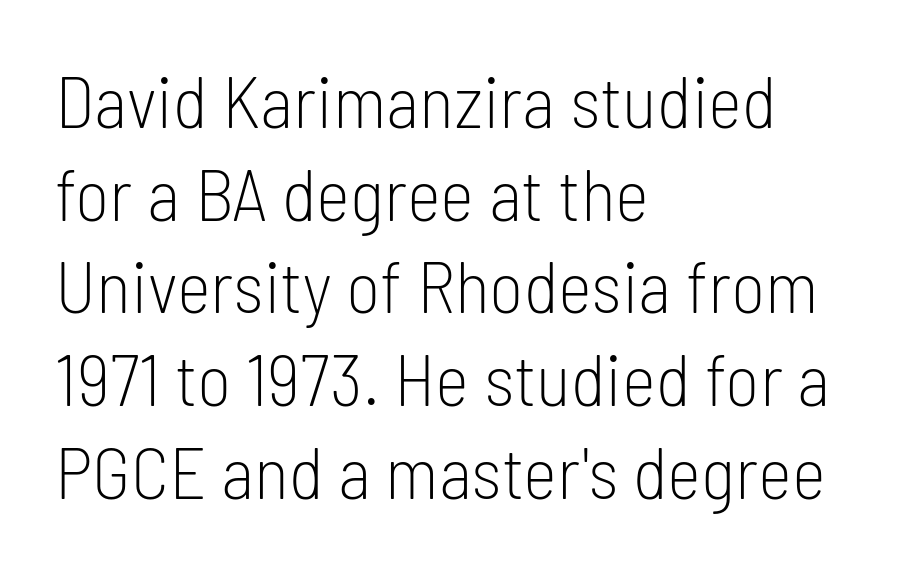
Q: Is the text bold? A: No.
Q: Is the text italic (slanted)? A: No, it is upright.
Q: Is the typeface a serif or a sans-serif typeface? A: Sans-serif.
Q: Is the text underlined? A: No.
Q: How is the paragraph aligned? A: Left-aligned.
Q: Is the spacing between letters normal or unusually wide? A: Normal.
Q: Is the spacing between lines tight, normal or loose? A: Normal.
Q: Width (condensed, normal, or wide)? A: Condensed.
Q: Stroke contrast? A: Low.
Q: x-height? A: Medium.
Q: Monospaced? A: No.
